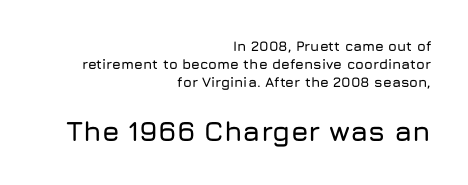
{"serif": "no", "italic": "no", "width": "normal", "stroke_contrast": "low", "x_height": "medium", "monospaced": "no", "underline": "no", "align": "right", "line_spacing": "normal", "line_spacing_ratio": 1.27, "letter_spacing": "normal", "letter_spacing_em": 0.0, "larger_block": "second", "size_ratio": 2.0, "glyph_px": 28}
